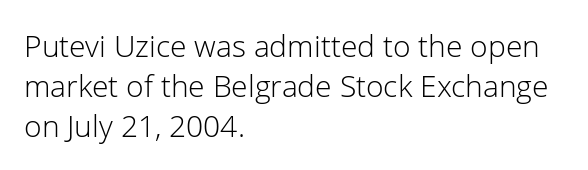
{"serif": "no", "italic": "no", "bold": "no", "weight": "light", "width": "normal", "stroke_contrast": "low", "x_height": "medium", "monospaced": "no", "underline": "no", "align": "left", "line_spacing": "normal", "line_spacing_ratio": 1.33, "letter_spacing": "normal", "letter_spacing_em": 0.0, "glyph_px": 30}
